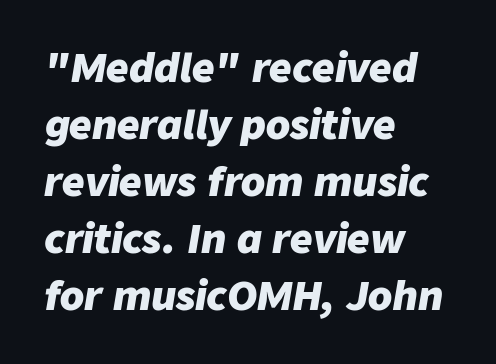
The image shows 39 px heavy type, italic (leaning right); set left-aligned, normal line spacing (1.46x), normal letter spacing, not underlined; low stroke contrast and a medium x-height.
